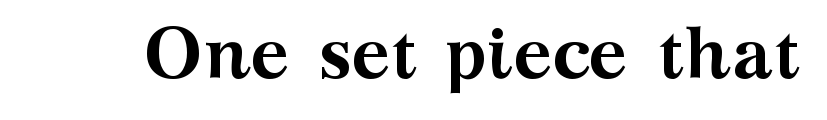
Q: Is the text bold? A: Yes.
Q: Is the text italic (slanted)? A: No, it is upright.
Q: Is the typeface a serif or a sans-serif typeface? A: Serif.
Q: Is the text underlined? A: No.
Q: Is the spacing between letters normal or unusually wide? A: Normal.
Q: Width (condensed, normal, or wide)? A: Wide.
Q: Stroke contrast? A: Medium.
Q: x-height? A: Medium.
Q: Monospaced? A: No.
